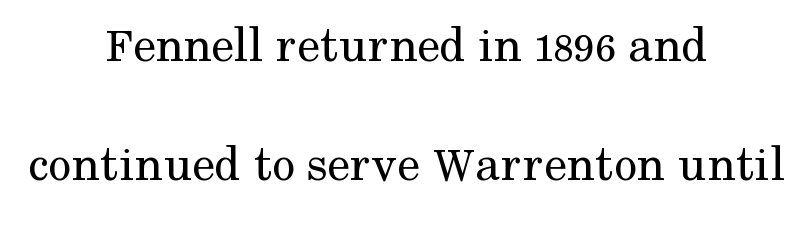
Q: Is the text bold? A: No.
Q: Is the text italic (slanted)? A: No, it is upright.
Q: Is the typeface a serif or a sans-serif typeface? A: Serif.
Q: Is the text underlined? A: No.
Q: How is the paragraph aligned? A: Centered.
Q: Is the spacing between letters normal or unusually wide? A: Normal.
Q: Is the spacing between lines tight, normal or loose? A: Loose.
Q: Width (condensed, normal, or wide)? A: Normal.
Q: Stroke contrast? A: Medium.
Q: x-height? A: Medium.
Q: Monospaced? A: No.
